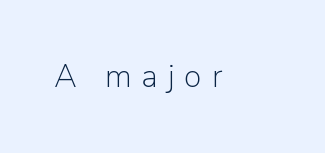
The image shows 32 px light sans-serif type, upright; set unusually wide letter spacing (+0.31 em), not underlined; low stroke contrast and a medium x-height.
